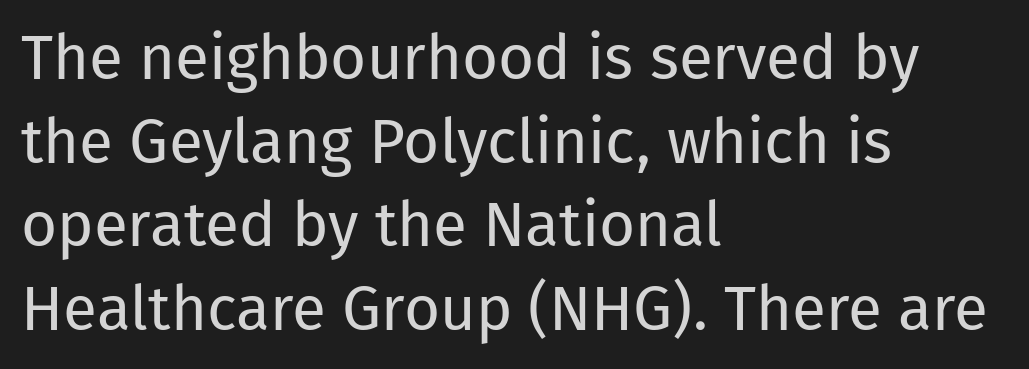
Q: Is the text bold? A: No.
Q: Is the text italic (slanted)? A: No, it is upright.
Q: Is the typeface a serif or a sans-serif typeface? A: Sans-serif.
Q: Is the text underlined? A: No.
Q: How is the paragraph aligned? A: Left-aligned.
Q: Is the spacing between letters normal or unusually wide? A: Normal.
Q: Is the spacing between lines tight, normal or loose? A: Normal.
Q: Width (condensed, normal, or wide)? A: Normal.
Q: Stroke contrast? A: Low.
Q: x-height? A: Medium.
Q: Monospaced? A: No.
